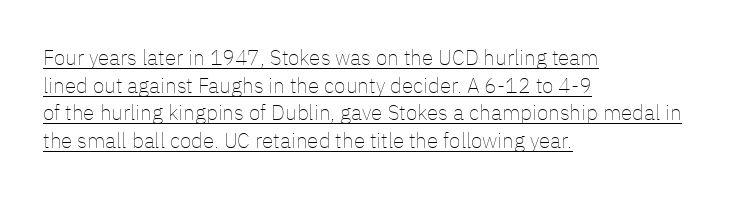
Here the glyphs are tracked normally, forming tight word shapes. This is underlined copy, the kind a proofreader might mark for attention. Posture: vertical. Notice how the passage keeps a crisp vertical edge on the left only.
